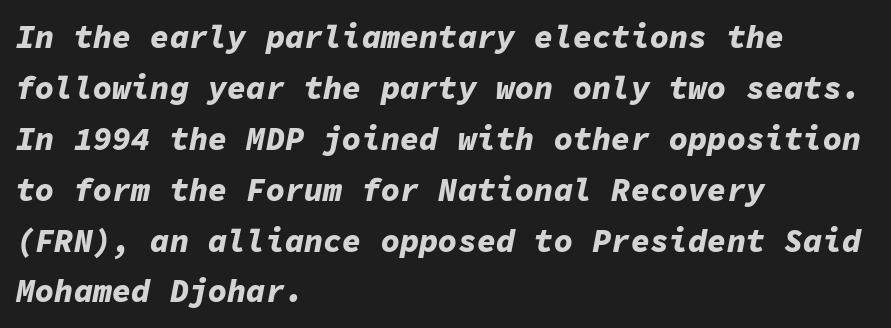
The image shows 32 px bold type, italic (leaning right), monospaced; set left-aligned, normal line spacing (1.59x), normal letter spacing, not underlined; low stroke contrast and a medium x-height.
